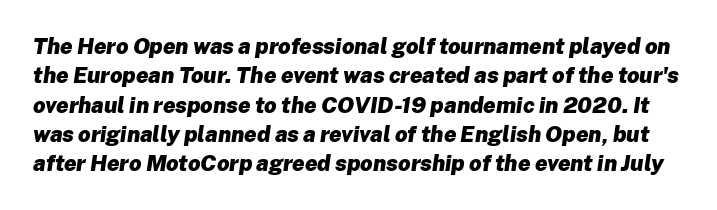
{"italic": "yes", "lean": "right", "slant_degrees": 8, "bold": "yes", "underline": "no", "line_spacing": "normal", "line_spacing_ratio": 1.33, "letter_spacing": "normal", "letter_spacing_em": 0.0, "glyph_px": 22}
